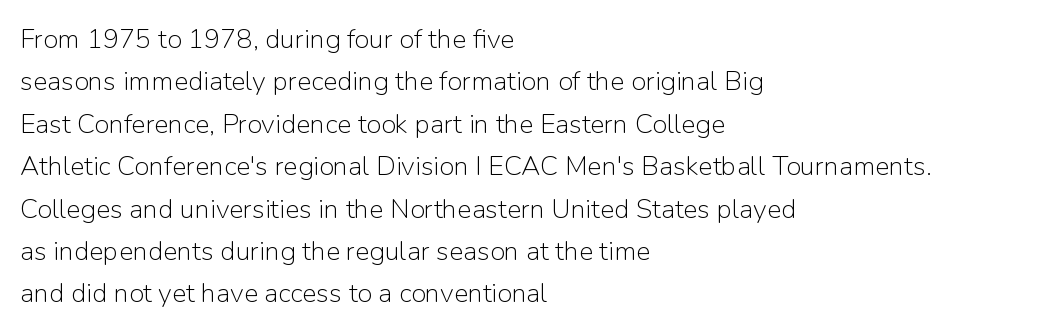
Characters follow at the spacing the type designer built in. Where is the straight margin? On the left. Weight: regular or lighter. Check the space under the baseline: it is left empty. Each new line begins a customary step beneath the previous one.
